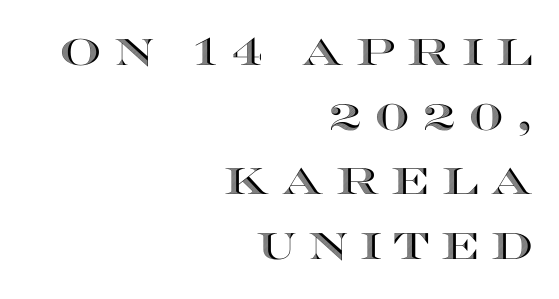
{"italic": "no", "width": "wide", "x_height": "large", "monospaced": "no", "underline": "no", "align": "right", "line_spacing_ratio": 1.75, "letter_spacing": "wide", "letter_spacing_em": 0.32, "glyph_px": 37}
